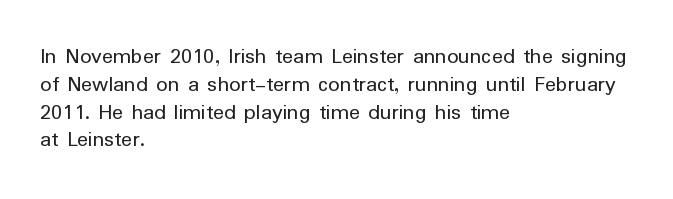
{"italic": "no", "bold": "no", "underline": "no", "align": "left", "line_spacing_ratio": 1.21, "letter_spacing": "normal", "letter_spacing_em": 0.0, "glyph_px": 23}
